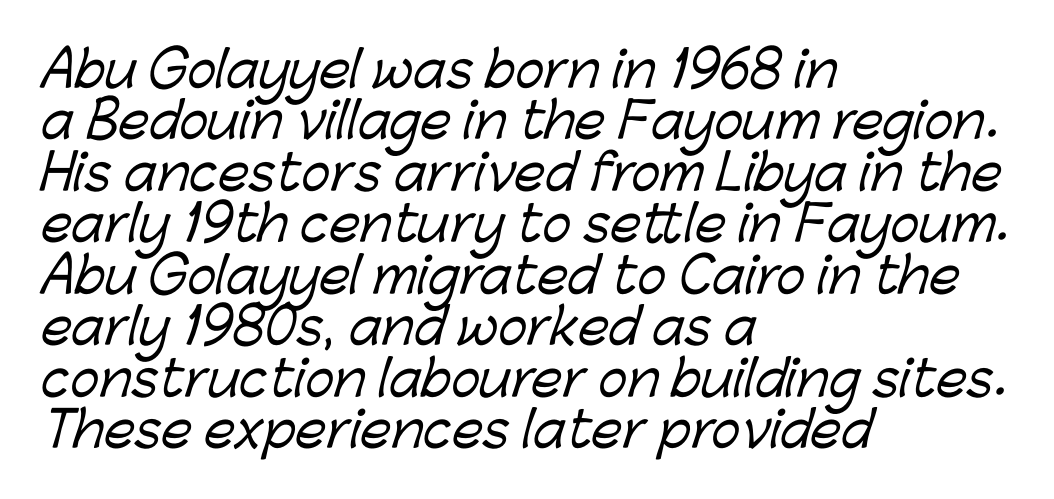
{"serif": "no", "width": "normal", "stroke_contrast": "low", "x_height": "medium", "monospaced": "no", "underline": "no", "align": "left", "line_spacing": "tight", "line_spacing_ratio": 1.05, "letter_spacing": "normal", "letter_spacing_em": 0.0, "glyph_px": 49}
